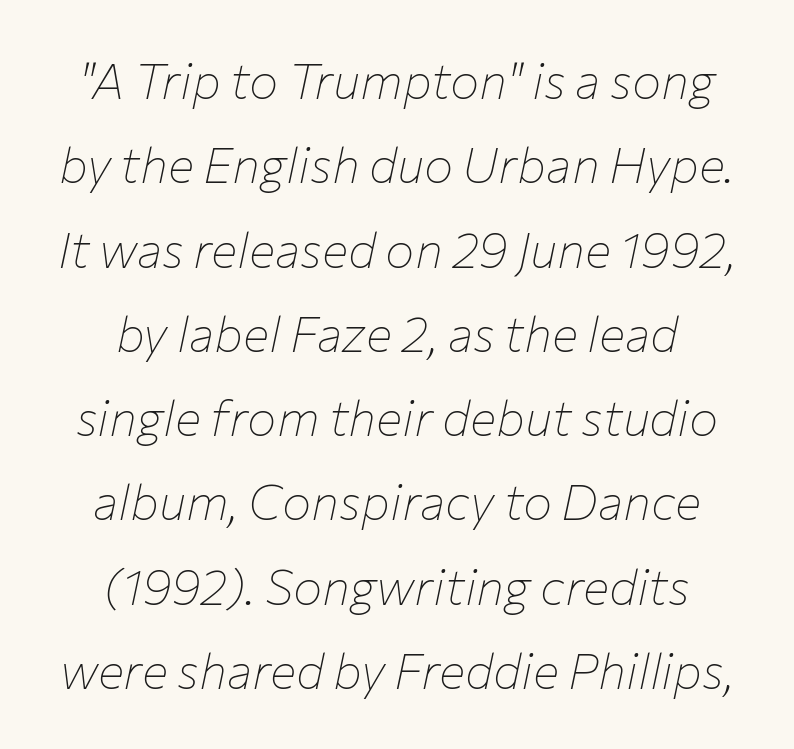
Each letter keeps its own natural width here, so spacing adapts to shape. The type is set solid horizontally, with unmodified tracking. Check the space under the baseline: it is left empty. Horizontal alignment here is central, giving a formal, balanced look.
